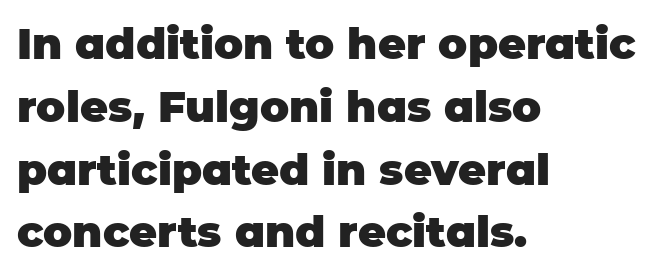
Q: Is the text bold? A: Yes.
Q: Is the text italic (slanted)? A: No, it is upright.
Q: Is the typeface a serif or a sans-serif typeface? A: Sans-serif.
Q: Is the text underlined? A: No.
Q: How is the paragraph aligned? A: Left-aligned.
Q: Is the spacing between letters normal or unusually wide? A: Normal.
Q: Is the spacing between lines tight, normal or loose? A: Normal.
Q: Width (condensed, normal, or wide)? A: Normal.
Q: Stroke contrast? A: Low.
Q: x-height? A: Large.
Q: Monospaced? A: No.
